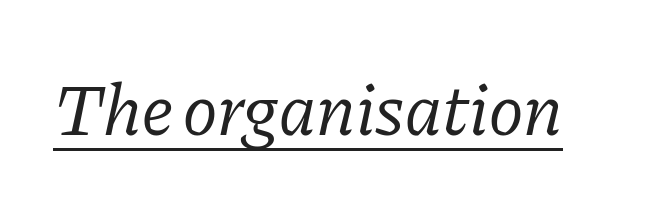
Q: Is the text bold? A: No.
Q: Is the text italic (slanted)? A: Yes, it leans right by about 11 degrees.
Q: Is the typeface a serif or a sans-serif typeface? A: Serif.
Q: Is the text underlined? A: Yes.
Q: Is the spacing between letters normal or unusually wide? A: Normal.
Q: Width (condensed, normal, or wide)? A: Normal.
Q: Stroke contrast? A: Low.
Q: x-height? A: Medium.
Q: Monospaced? A: No.
